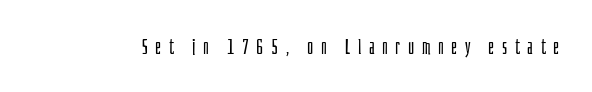
The face used here is rendered with a markedly widened letterfit. The face looks like a standard text weight, possibly lighter. Plain, unruled lines of type. Designer's note — italics off, roman on.
